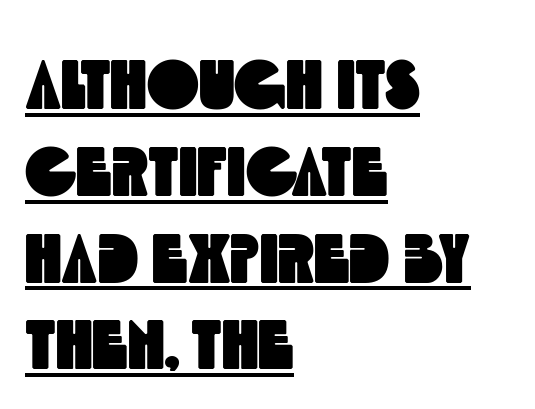
Q: Is the typeface a serif or a sans-serif typeface? A: Sans-serif.
Q: Is the text underlined? A: Yes.
Q: How is the paragraph aligned? A: Left-aligned.
Q: Is the spacing between letters normal or unusually wide? A: Normal.
Q: Width (condensed, normal, or wide)? A: Condensed.
Q: x-height? A: Large.
Q: Monospaced? A: No.
